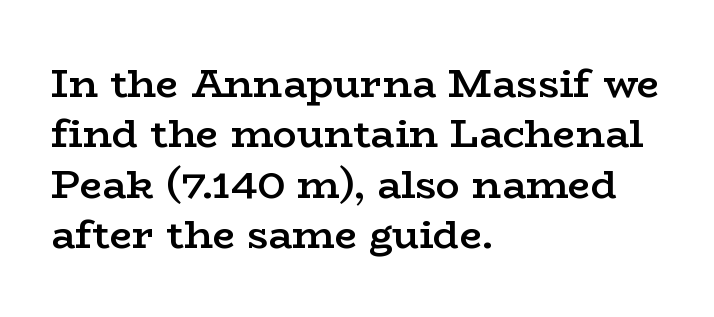
{"serif": "yes", "italic": "no", "bold": "semi", "weight": "semibold", "width": "wide", "stroke_contrast": "low", "x_height": "medium", "monospaced": "no", "underline": "no", "align": "left", "line_spacing": "normal", "line_spacing_ratio": 1.26, "letter_spacing": "normal", "letter_spacing_em": 0.0, "glyph_px": 40}
